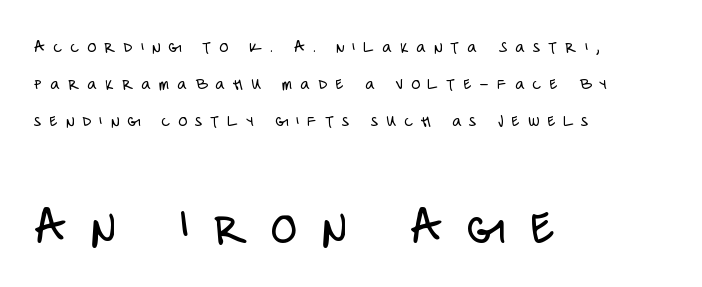
If you squint, the bottom block still reads clearly — it's the larger of the two. Weight class: somewhere from thin through regular. Character widths vary here, with narrow letters taking less room than wide ones. A clean baseline with only descenders dipping below it.
